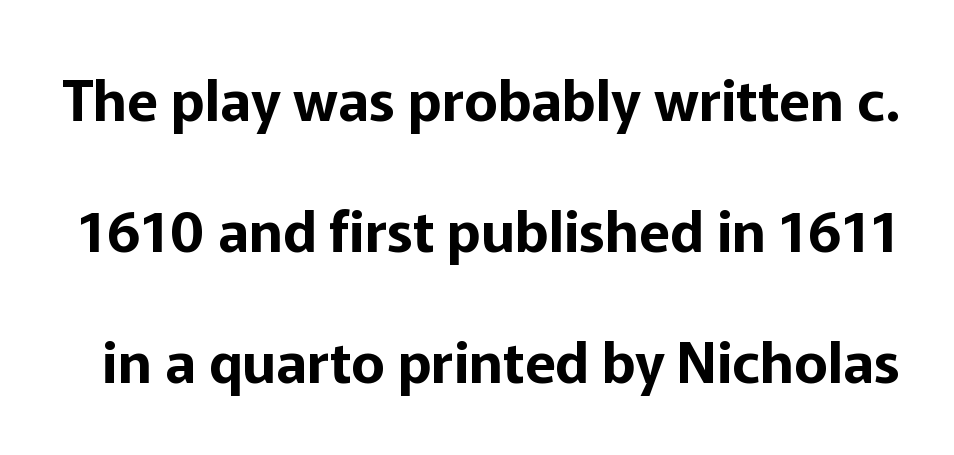
Q: Is the text italic (slanted)? A: No, it is upright.
Q: Is the typeface a serif or a sans-serif typeface? A: Sans-serif.
Q: Is the text underlined? A: No.
Q: Is the spacing between letters normal or unusually wide? A: Normal.
Q: Is the spacing between lines tight, normal or loose? A: Loose.
Q: Width (condensed, normal, or wide)? A: Normal.
Q: Stroke contrast? A: Low.
Q: x-height? A: Medium.
Q: Monospaced? A: No.
